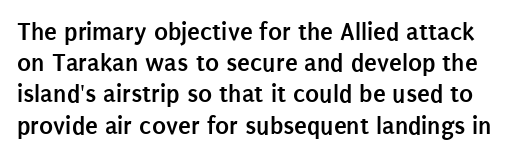
The image shows 26 px bold type, upright; set line spacing 1.2x, normal letter spacing, not underlined.
